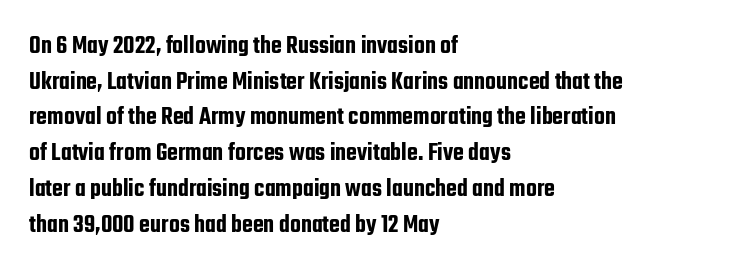
{"italic": "no", "underline": "no", "align": "left", "line_spacing": "normal", "line_spacing_ratio": 1.43, "letter_spacing": "normal", "letter_spacing_em": 0.0, "glyph_px": 25}
